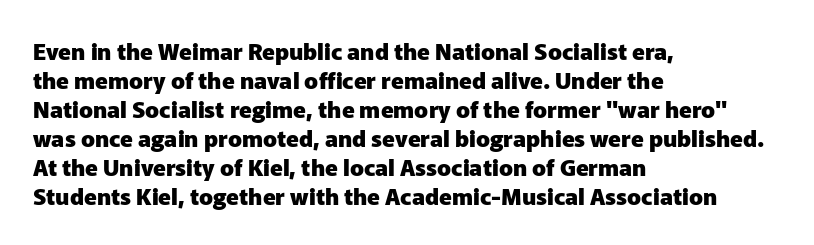
The typography opts for an upright posture over an oblique one. What weight is shown? A full bold with thick strokes. How would I describe the line gaps? Plain and ordinary. Each line starts at the same left margin while the right side varies.
